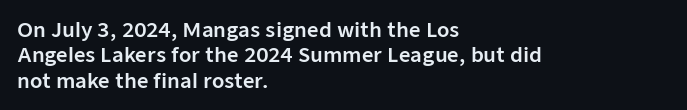
Q: Is the text italic (slanted)? A: No, it is upright.
Q: Is the text underlined? A: No.
Q: How is the paragraph aligned? A: Left-aligned.
Q: Is the spacing between letters normal or unusually wide? A: Normal.
Q: Is the spacing between lines tight, normal or loose? A: Normal.
